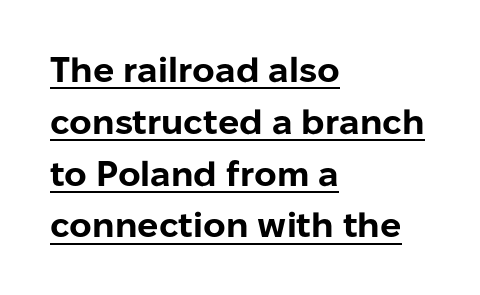
Characters remain perfectly vertical along every line. Observe the ordinary spacing: letters are neighbours, not strangers. Left-aligned paragraph, ragged on the right. The lines sit at an ordinary, default distance from one another.
